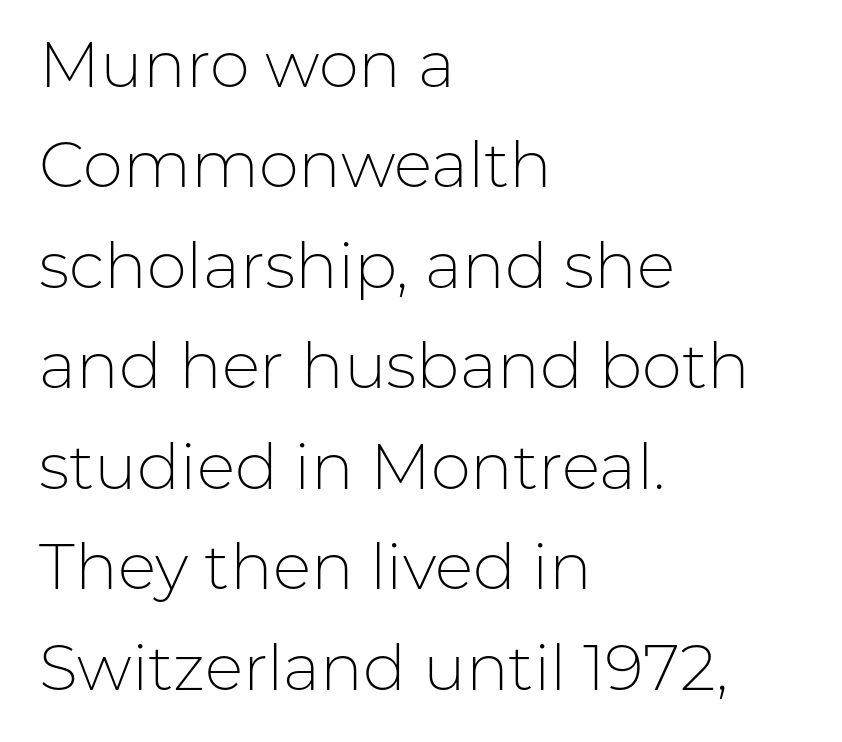
Q: Is the text bold? A: No.
Q: Is the text italic (slanted)? A: No, it is upright.
Q: Is the typeface a serif or a sans-serif typeface? A: Sans-serif.
Q: Is the text underlined? A: No.
Q: How is the paragraph aligned? A: Left-aligned.
Q: Is the spacing between letters normal or unusually wide? A: Normal.
Q: Is the spacing between lines tight, normal or loose? A: Normal.
Q: Width (condensed, normal, or wide)? A: Normal.
Q: Stroke contrast? A: Low.
Q: x-height? A: Medium.
Q: Monospaced? A: No.
